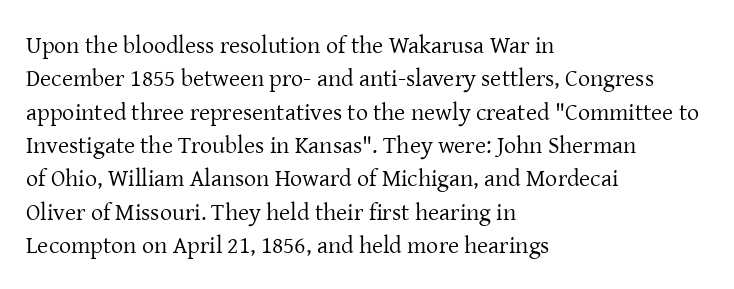
Q: Is the text bold? A: No.
Q: Is the text italic (slanted)? A: No, it is upright.
Q: Is the text underlined? A: No.
Q: How is the paragraph aligned? A: Left-aligned.
Q: Is the spacing between letters normal or unusually wide? A: Normal.
Q: Is the spacing between lines tight, normal or loose? A: Normal.
